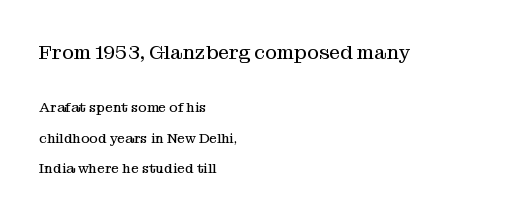
Q: Is the text bold? A: No.
Q: Is the text italic (slanted)? A: No, it is upright.
Q: Is the text underlined? A: No.
Q: How is the paragraph aligned? A: Left-aligned.
Q: Is the spacing between letters normal or unusually wide? A: Normal.
Q: Is the spacing between lines tight, normal or loose? A: Loose.
Q: Which block of text is set in a larger size, the first (top) or the second (bottom)? A: The first (top) one.
